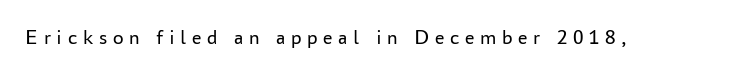
The image shows 21 px text type, upright; set unusually wide letter spacing (+0.27 em), not underlined.
